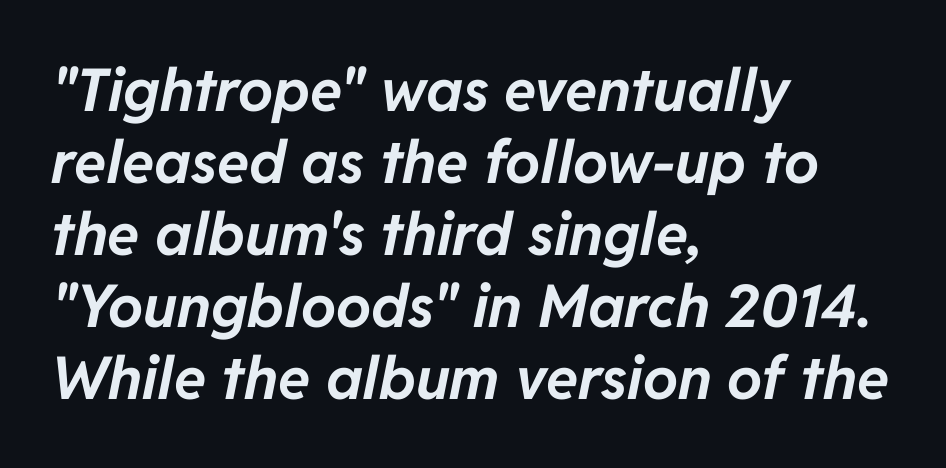
You could not count columns in this text — the font is proportionally spaced. These lines carry a lot of weight — the face is fully bold. It's the slanting kind of type. One-word summary of the alignment: left.
